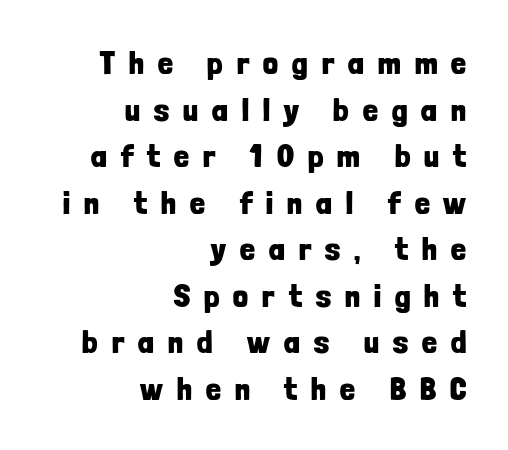
Q: Is the text bold? A: Yes.
Q: Is the text italic (slanted)? A: No, it is upright.
Q: Is the typeface a serif or a sans-serif typeface? A: Sans-serif.
Q: Is the text underlined? A: No.
Q: How is the paragraph aligned? A: Right-aligned.
Q: Is the spacing between letters normal or unusually wide? A: Unusually wide.
Q: Is the spacing between lines tight, normal or loose? A: Normal.
Q: Width (condensed, normal, or wide)? A: Condensed.
Q: Stroke contrast? A: Low.
Q: x-height? A: Medium.
Q: Monospaced? A: No.
